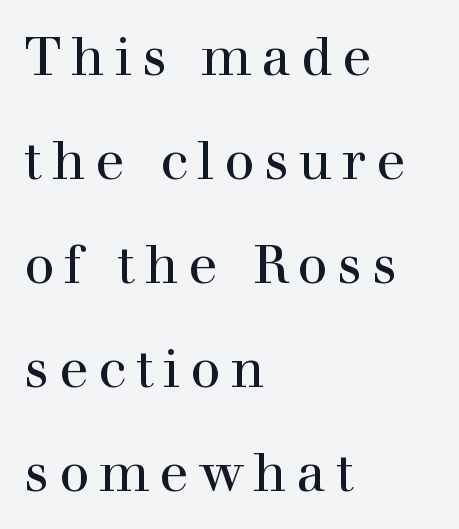
Are there feet on the stems? There are — it's a serif. Is there any slant? The stems are plumb. Widely set lines give the paragraph a tall, airy silhouette. If you drew a ruler down the left edge, every line would touch it. Is this a fixed-width face? No — the glyphs have proportional, varying widths.
